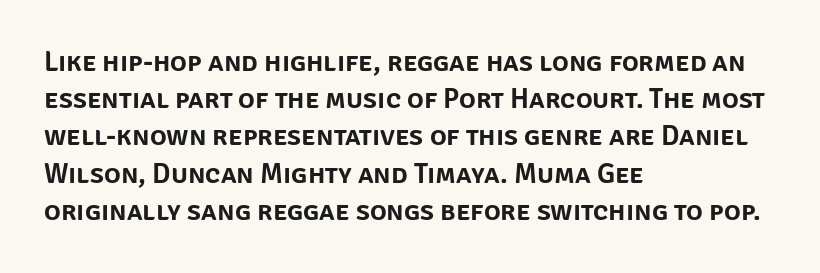
Q: Is the text italic (slanted)? A: No, it is upright.
Q: Is the typeface a serif or a sans-serif typeface? A: Sans-serif.
Q: Is the text underlined? A: No.
Q: How is the paragraph aligned? A: Left-aligned.
Q: Is the spacing between letters normal or unusually wide? A: Normal.
Q: Is the spacing between lines tight, normal or loose? A: Normal.
Q: Width (condensed, normal, or wide)? A: Normal.
Q: Stroke contrast? A: Low.
Q: x-height? A: Large.
Q: Monospaced? A: No.
